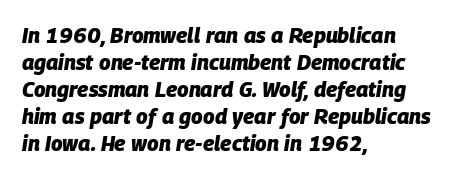
{"italic": "yes", "lean": "right", "slant_degrees": 9, "bold": "yes", "underline": "no", "align": "left", "line_spacing": "normal", "line_spacing_ratio": 1.28, "letter_spacing": "normal", "letter_spacing_em": 0.0, "glyph_px": 21}
